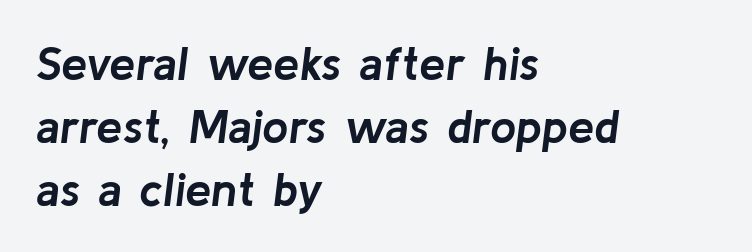
A typesetter would call this zero additional tracking. The specimen omits any rule beneath the text block's lines. Rows of type keep a routine distance in the vertical direction. In terms of weight, the rendering is a true, heavy bold. Note the varied advance widths — an 'i' is clearly narrower than an 'm'.
